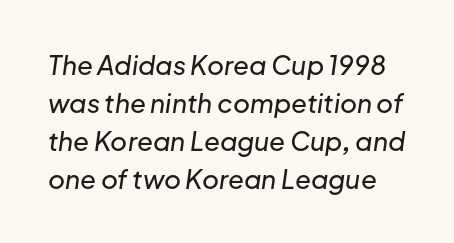
Q: Is the text italic (slanted)? A: Yes, it leans right by about 8 degrees.
Q: Is the text underlined? A: No.
Q: Is the spacing between letters normal or unusually wide? A: Normal.
Q: Is the spacing between lines tight, normal or loose? A: Normal.
